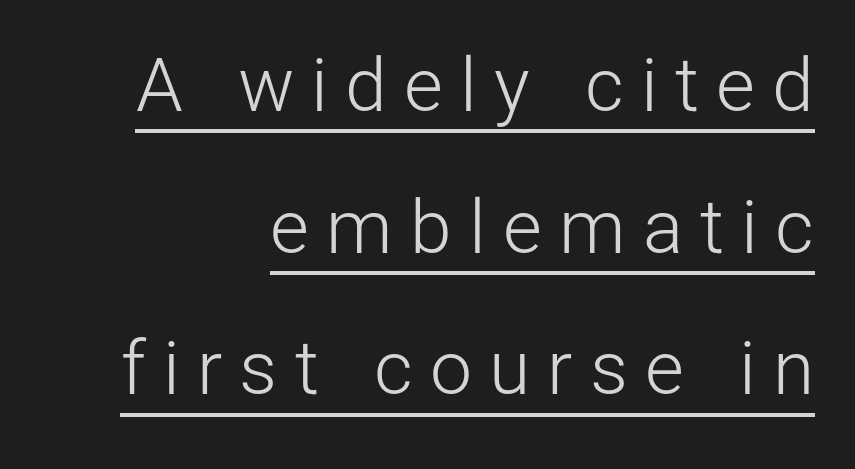
The compositor pushed each line to the right boundary. The lettering is marked with a stroke running underneath it. The rendering shows plain stroke endings on the letterforms — a sans-serif design. The letters are spread apart with noticeably loose tracking. Weight: regular or lighter.
